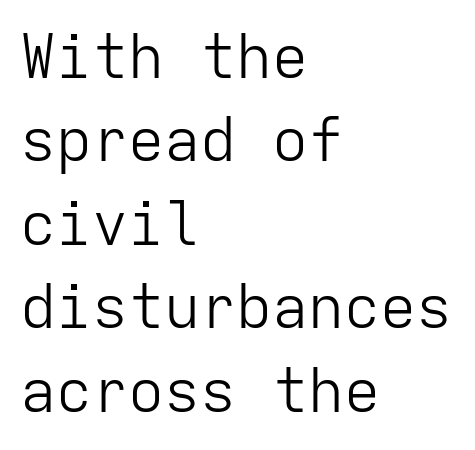
Q: Is the text bold? A: No.
Q: Is the text italic (slanted)? A: No, it is upright.
Q: Is the typeface a serif or a sans-serif typeface? A: Sans-serif.
Q: Is the text underlined? A: No.
Q: How is the paragraph aligned? A: Left-aligned.
Q: Is the spacing between letters normal or unusually wide? A: Normal.
Q: Is the spacing between lines tight, normal or loose? A: Normal.
Q: Width (condensed, normal, or wide)? A: Normal.
Q: Stroke contrast? A: Low.
Q: x-height? A: Medium.
Q: Monospaced? A: Yes.
